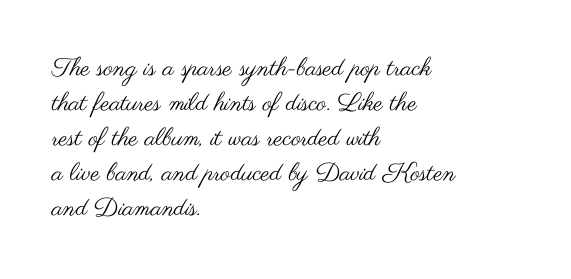
The image shows 25 px text type; set left-aligned, normal line spacing (1.4x), normal letter spacing, not underlined.
